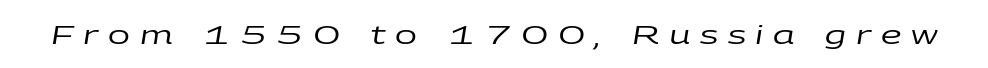
Students, note that the glyphs here are deliberately spaced far apart. The typesetting does not lean heavy: it is not bold. The foot of each line stays bare and open. Notice how the stems are inclined rather than vertical — that's the hallmark of italics.
